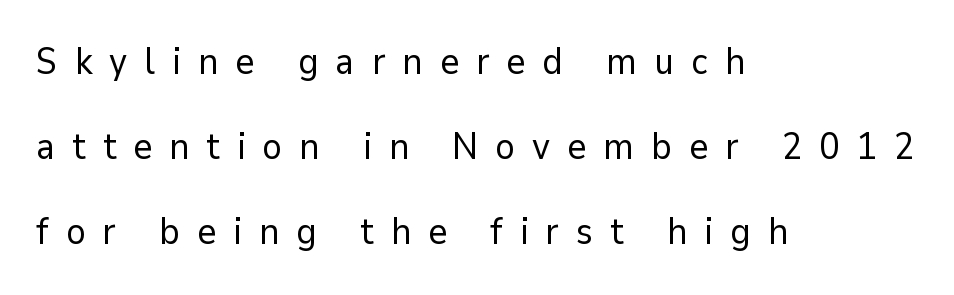
Q: Is the text bold? A: No.
Q: Is the text italic (slanted)? A: No, it is upright.
Q: Is the typeface a serif or a sans-serif typeface? A: Sans-serif.
Q: Is the text underlined? A: No.
Q: How is the paragraph aligned? A: Left-aligned.
Q: Is the spacing between letters normal or unusually wide? A: Unusually wide.
Q: Is the spacing between lines tight, normal or loose? A: Loose.
Q: Width (condensed, normal, or wide)? A: Normal.
Q: Stroke contrast? A: Low.
Q: x-height? A: Medium.
Q: Monospaced? A: No.
